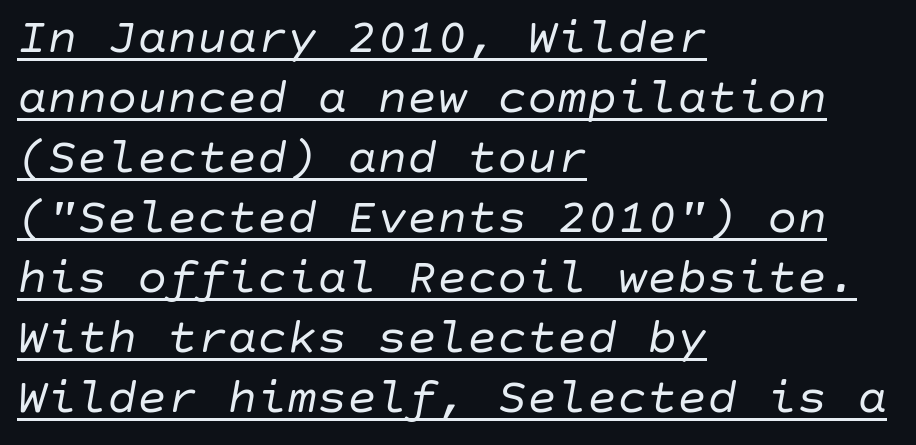
{"italic": "yes", "lean": "right", "slant_degrees": 10, "bold": "no", "weight": "regular", "width": "normal", "stroke_contrast": "low", "x_height": "large", "underline": "yes", "align": "left", "line_spacing_ratio": 1.2, "letter_spacing": "normal", "letter_spacing_em": 0.0, "glyph_px": 50}
